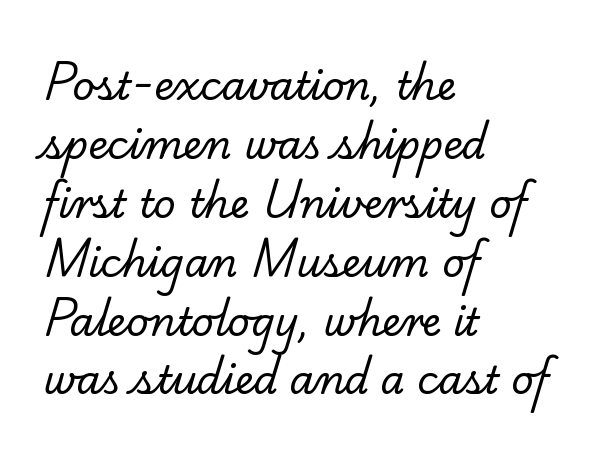
One glance says typical: line gaps are just what's usual. Descenders hang freely into open space. The passage shown is typed in a proportional face where columns would drift. Caption: standard tracking, unaltered.
